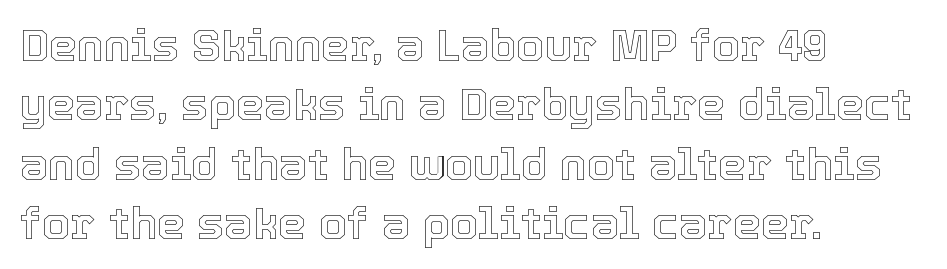
{"italic": "no", "width": "normal", "x_height": "medium", "monospaced": "no", "underline": "no", "align": "left", "line_spacing": "normal", "line_spacing_ratio": 1.32, "letter_spacing": "normal", "letter_spacing_em": 0.0, "glyph_px": 45}
